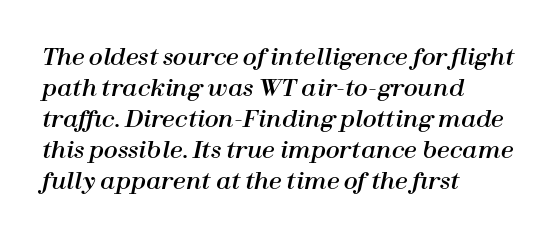
{"italic": "yes", "lean": "right", "slant_degrees": 12, "underline": "no", "align": "left", "line_spacing": "normal", "line_spacing_ratio": 1.35, "letter_spacing": "normal", "letter_spacing_em": 0.0, "glyph_px": 23}
